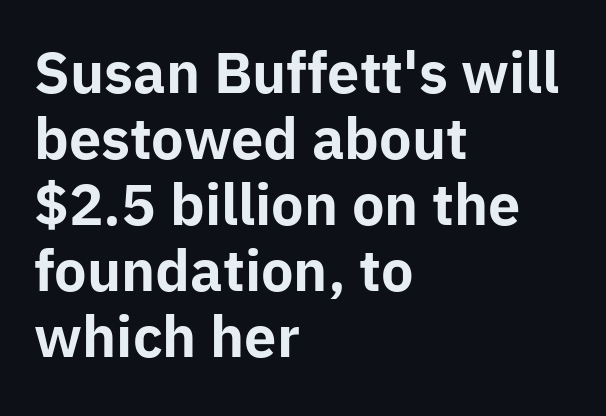
Q: Is the text bold? A: Yes.
Q: Is the text italic (slanted)? A: No, it is upright.
Q: Is the typeface a serif or a sans-serif typeface? A: Sans-serif.
Q: Is the text underlined? A: No.
Q: How is the paragraph aligned? A: Left-aligned.
Q: Is the spacing between letters normal or unusually wide? A: Normal.
Q: Width (condensed, normal, or wide)? A: Normal.
Q: Stroke contrast? A: Low.
Q: x-height? A: Medium.
Q: Monospaced? A: No.
